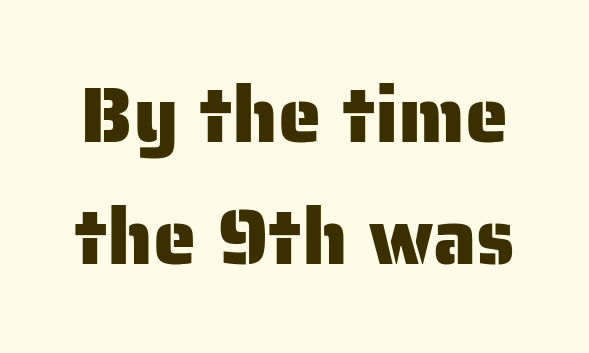
The image shows 78 px sans-serif type, upright; set normal line spacing (1.57x), normal letter spacing, not underlined; low stroke contrast and a medium x-height.
